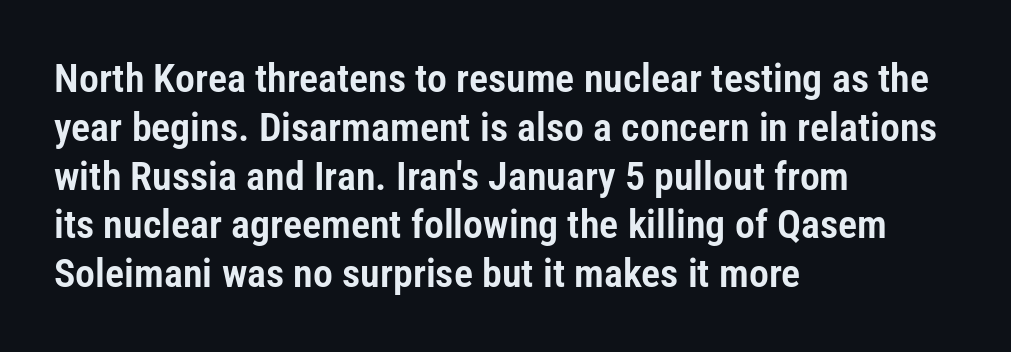
{"serif": "no", "italic": "no", "width": "condensed", "stroke_contrast": "low", "x_height": "medium", "monospaced": "no", "underline": "no", "align": "left", "line_spacing_ratio": 1.22, "letter_spacing": "normal", "letter_spacing_em": 0.0, "glyph_px": 40}
